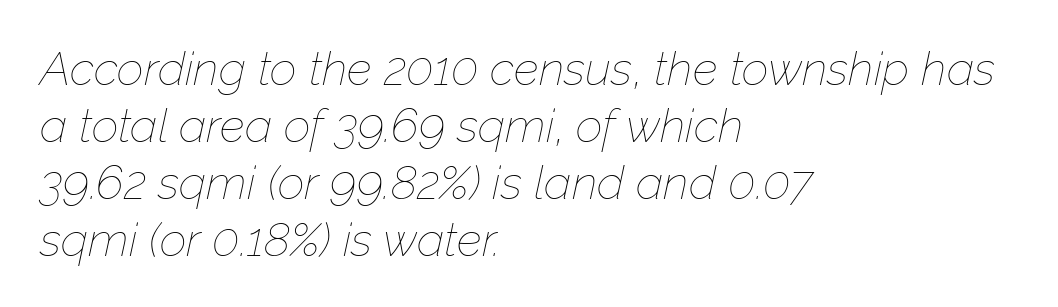
The image shows 47 px thin type, italic (leaning right); set left-aligned, line spacing 1.21x, normal letter spacing, not underlined; low stroke contrast and a medium x-height.
